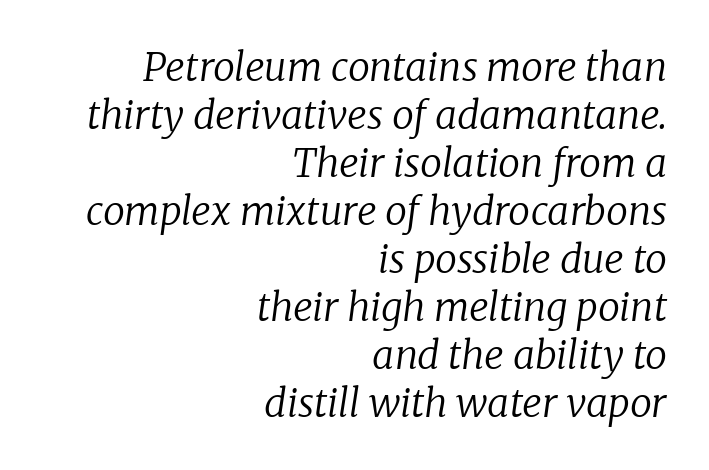
This is serif lettering, the kind often seen in printed books. Where is the straight margin? On the right. Unmarked baselines from the first word to the last. The letterforms sit at book weight or below. The glyphs look as if they've been sheared to an angle. Each letter keeps its own natural width here, so spacing adapts to shape.
